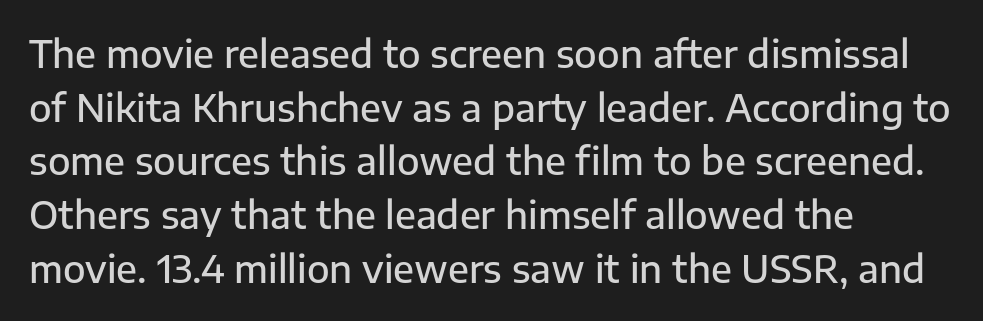
The image shows 37 px semibold sans-serif type, upright; set left-aligned, normal line spacing (1.45x), normal letter spacing, not underlined; low stroke contrast and a medium x-height.
